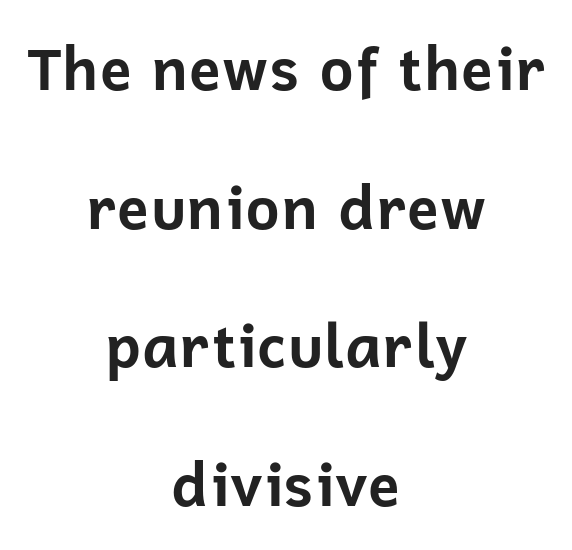
Q: Is the text bold? A: Yes.
Q: Is the text italic (slanted)? A: No, it is upright.
Q: Is the typeface a serif or a sans-serif typeface? A: Sans-serif.
Q: Is the text underlined? A: No.
Q: How is the paragraph aligned? A: Centered.
Q: Is the spacing between letters normal or unusually wide? A: Normal.
Q: Is the spacing between lines tight, normal or loose? A: Loose.
Q: Width (condensed, normal, or wide)? A: Normal.
Q: Stroke contrast? A: Low.
Q: x-height? A: Medium.
Q: Monospaced? A: No.
